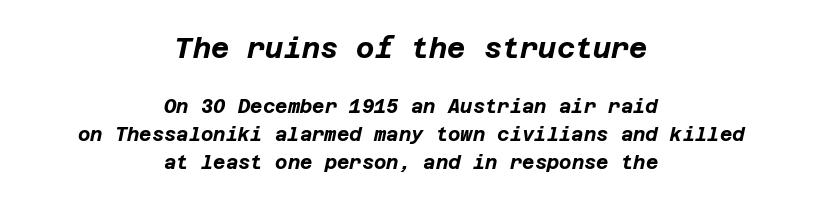
The image shows 28 px bold type, italic (leaning right); set centered, normal line spacing (1.48x), normal letter spacing, not underlined; the first (top) block is 1.47x larger; low stroke contrast and a large x-height.
